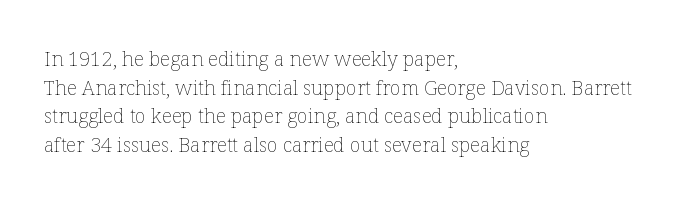
The image shows 20 px text type, upright; set left-aligned, normal line spacing (1.43x), normal letter spacing, not underlined.
